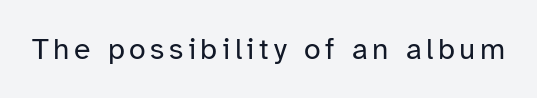
Q: Is the text bold? A: No.
Q: Is the text italic (slanted)? A: No, it is upright.
Q: Is the typeface a serif or a sans-serif typeface? A: Sans-serif.
Q: Is the text underlined? A: No.
Q: Width (condensed, normal, or wide)? A: Normal.
Q: Stroke contrast? A: Low.
Q: x-height? A: Medium.
Q: Monospaced? A: No.
